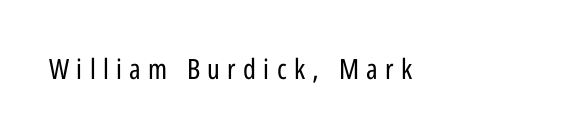
Q: Is the text bold? A: No.
Q: Is the text italic (slanted)? A: No, it is upright.
Q: Is the typeface a serif or a sans-serif typeface? A: Sans-serif.
Q: Is the text underlined? A: No.
Q: Is the spacing between letters normal or unusually wide? A: Unusually wide.
Q: Width (condensed, normal, or wide)? A: Condensed.
Q: Stroke contrast? A: Low.
Q: x-height? A: Medium.
Q: Monospaced? A: No.
